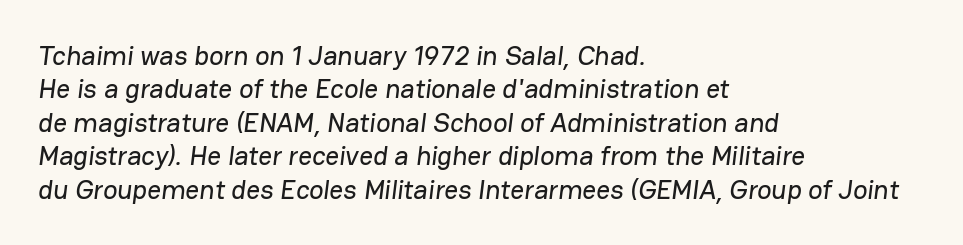
The image shows 27 px text type; set left-aligned, line spacing 1.24x, normal letter spacing, not underlined.
